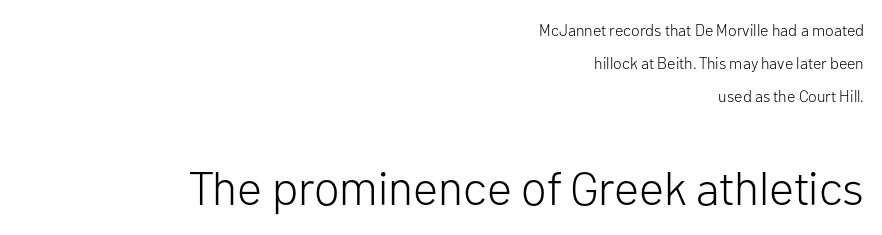
The image shows 47 px light sans-serif type, upright; set right-aligned, loose line spacing (2.06x), normal letter spacing, not underlined; the second (bottom) block is 2.94x larger; low stroke contrast and a medium x-height.
